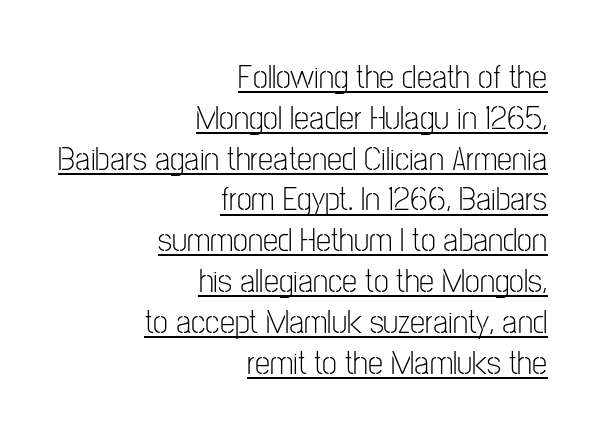
The compositor pushed each line to the right boundary. Posture: straight, roman, zero tilt. Think of a printed novel: that variable character pitch is what you see here. Typographically, this falls in the sans-serif category. The gaps between neighbouring characters are ordinary and unremarkable.
